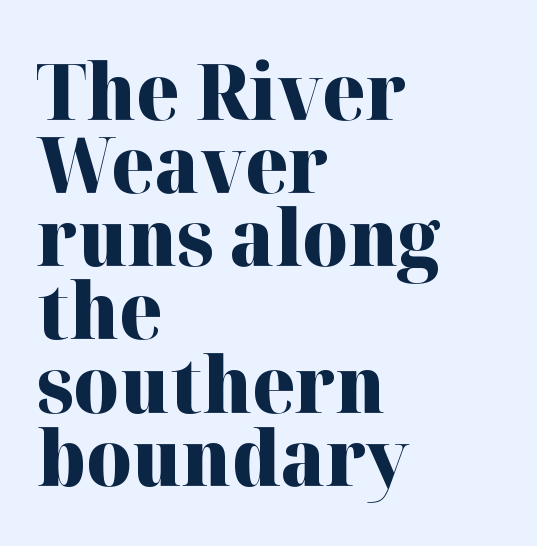
The image shows 77 px heavy serif type, upright; set left-aligned, tight line spacing (0.95x), normal letter spacing, not underlined; high stroke contrast and a medium x-height.
